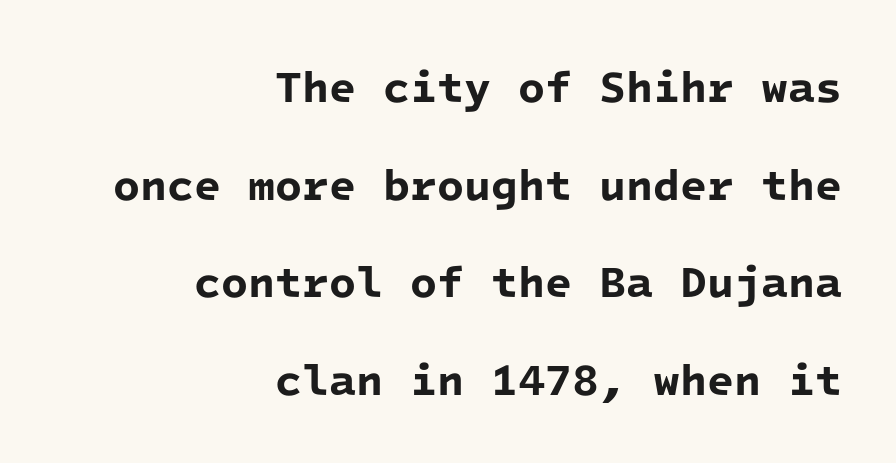
The image shows 44 px bold sans-serif type, monospaced; set right-aligned, loose line spacing (2.22x), normal letter spacing, not underlined; low stroke contrast and a medium x-height.
